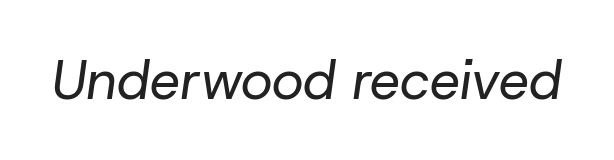
You could not count columns in this text — the font is proportionally spaced. If you drew a line through each stem, it would be angled. Glance below the letters and you will spot only blank space. Each word holds together tightly as a unit, with standard inter-letter gaps. Stem width sits at or under what a default text font uses.
